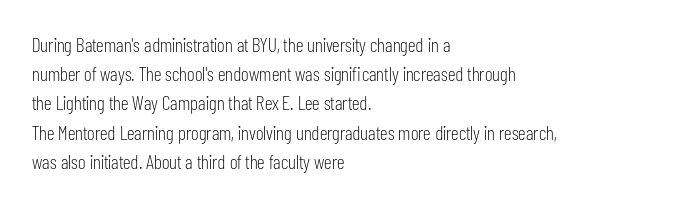
The image shows 20 px text type, upright; set left-aligned, normal line spacing (1.46x), normal letter spacing, not underlined.
